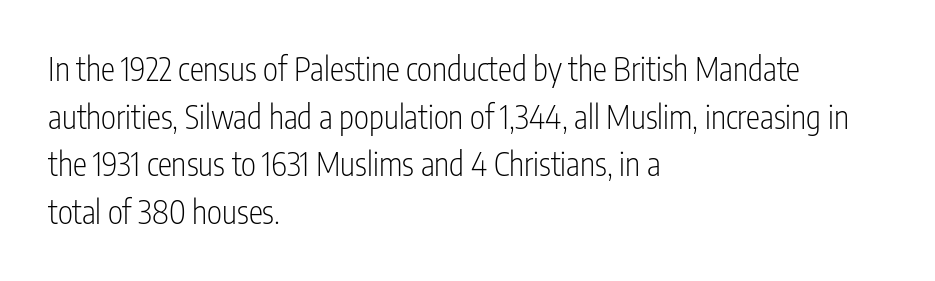
{"serif": "no", "italic": "no", "bold": "no", "weight": "light", "width": "condensed", "stroke_contrast": "low", "x_height": "medium", "monospaced": "no", "underline": "no", "align": "left", "line_spacing": "normal", "line_spacing_ratio": 1.49, "letter_spacing": "normal", "letter_spacing_em": 0.0, "glyph_px": 32}
